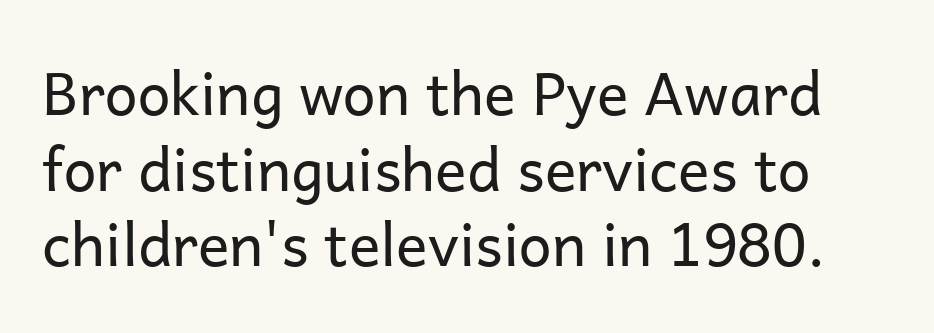
Q: Is the text bold? A: No.
Q: Is the text italic (slanted)? A: No, it is upright.
Q: Is the typeface a serif or a sans-serif typeface? A: Sans-serif.
Q: Is the text underlined? A: No.
Q: Is the spacing between letters normal or unusually wide? A: Normal.
Q: Is the spacing between lines tight, normal or loose? A: Normal.
Q: Width (condensed, normal, or wide)? A: Normal.
Q: Stroke contrast? A: Low.
Q: x-height? A: Medium.
Q: Monospaced? A: No.
